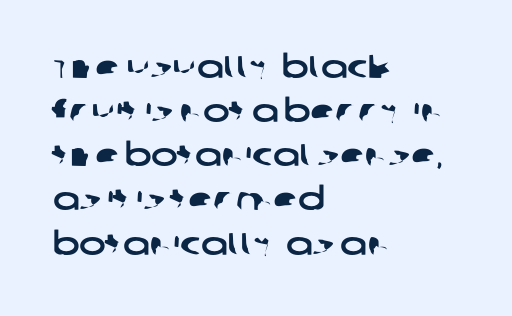
Q: Is the typeface a serif or a sans-serif typeface? A: Sans-serif.
Q: Is the text underlined? A: No.
Q: How is the paragraph aligned? A: Left-aligned.
Q: Is the spacing between letters normal or unusually wide? A: Normal.
Q: Is the spacing between lines tight, normal or loose? A: Normal.
Q: Width (condensed, normal, or wide)? A: Wide.
Q: Stroke contrast? A: Low.
Q: x-height? A: Large.
Q: Monospaced? A: No.
